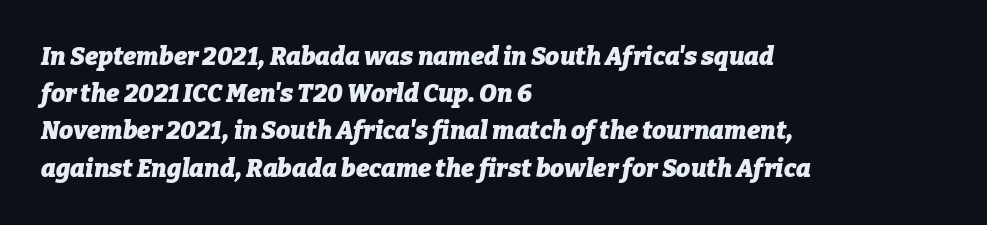
The font's italic variant was chosen for this text. The paragraph shown leans on its left margin. A normal amount of white space separates one row of letters from the next. Lines of text with bare space underneath. Words appear dense and cohesive because spacing is normal. Stroke thickness is high; the sample reads as a true bold.
